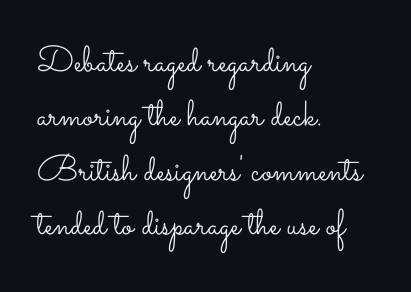
Q: Is the text bold? A: No.
Q: Is the text italic (slanted)? A: Yes.
Q: Is the text underlined? A: No.
Q: How is the paragraph aligned? A: Left-aligned.
Q: Is the spacing between letters normal or unusually wide? A: Normal.
Q: Is the spacing between lines tight, normal or loose? A: Normal.
Q: Width (condensed, normal, or wide)? A: Wide.
Q: Stroke contrast? A: Low.
Q: x-height? A: Small.
Q: Monospaced? A: No.
